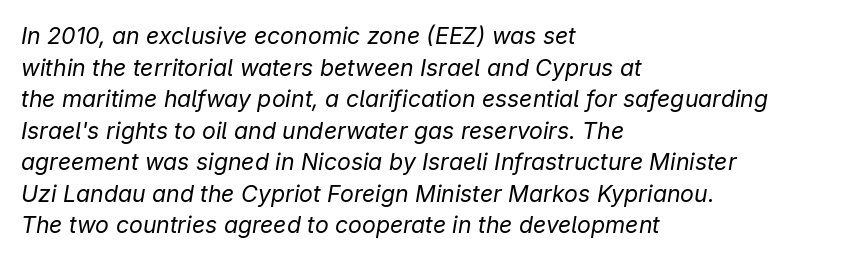
The image shows 23 px text type, italic (leaning right); set left-aligned, normal line spacing (1.37x), normal letter spacing, not underlined.
